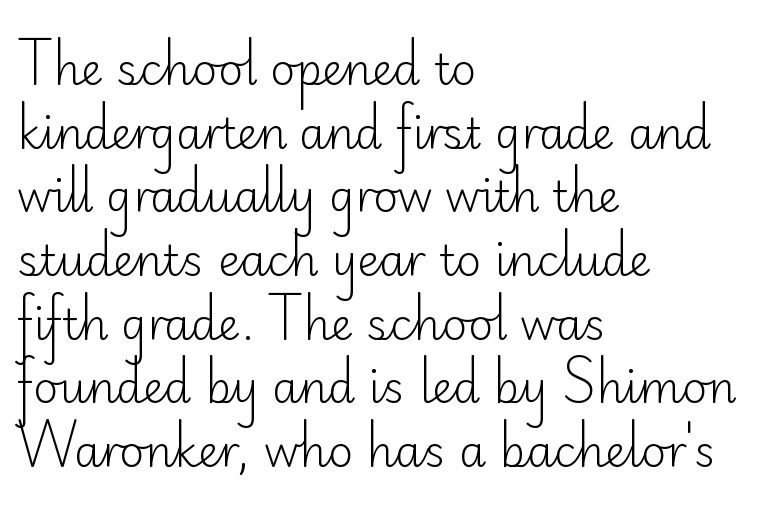
{"serif": "no", "italic": "no", "bold": "no", "weight": "light", "width": "normal", "stroke_contrast": "low", "x_height": "small", "monospaced": "no", "underline": "no", "align": "left", "line_spacing": "normal", "line_spacing_ratio": 1.48, "letter_spacing": "normal", "letter_spacing_em": 0.0, "glyph_px": 43}
